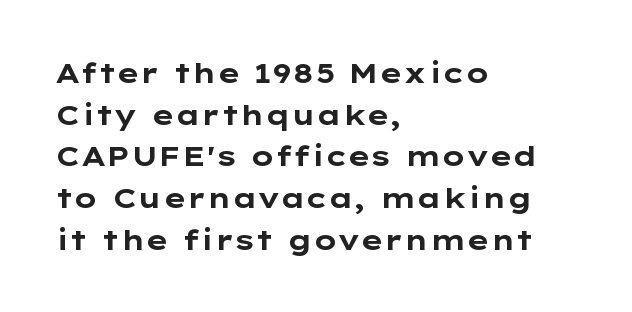
The image shows 28 px bold, wide sans-serif type, upright; set left-aligned, normal line spacing (1.49x), normal letter spacing, not underlined; low stroke contrast and a medium x-height.
